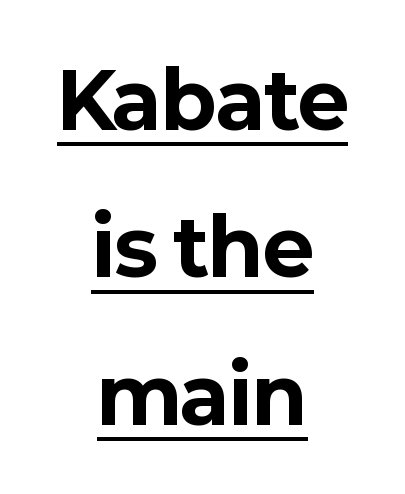
{"serif": "no", "italic": "no", "bold": "yes", "weight": "bold", "width": "normal", "stroke_contrast": "low", "x_height": "medium", "monospaced": "no", "underline": "yes", "align": "center", "line_spacing_ratio": 1.89, "letter_spacing": "normal", "letter_spacing_em": 0.0, "glyph_px": 78}
